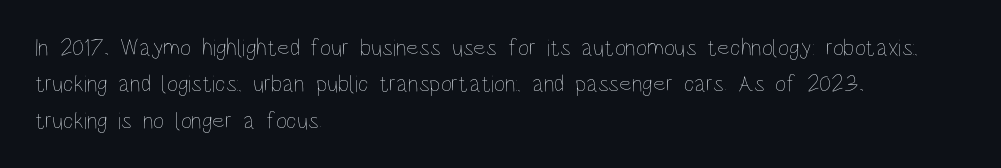
Q: Is the text bold? A: No.
Q: Is the text italic (slanted)? A: No, it is upright.
Q: Is the text underlined? A: No.
Q: How is the paragraph aligned? A: Left-aligned.
Q: Is the spacing between letters normal or unusually wide? A: Normal.
Q: Is the spacing between lines tight, normal or loose? A: Normal.
